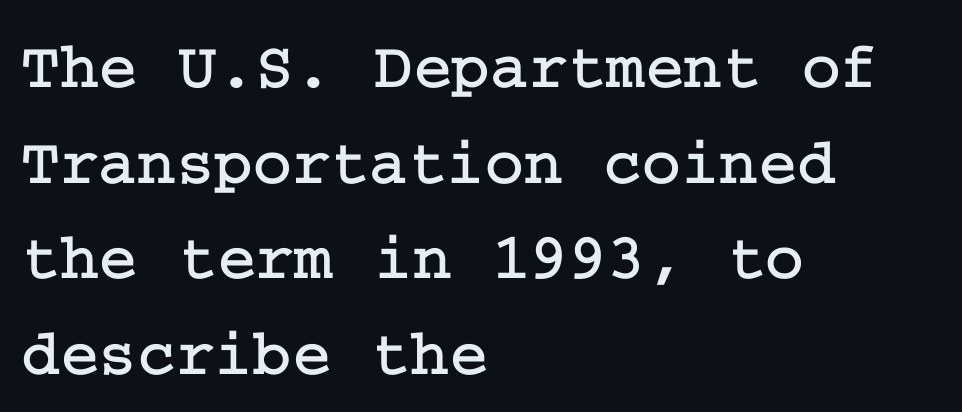
The image shows 66 px serif type, upright; set left-aligned, normal line spacing (1.45x), normal letter spacing, not underlined; low stroke contrast and a medium x-height.
